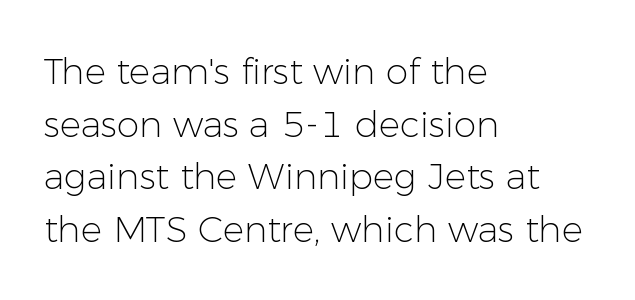
Nope, not italic — everything's standing straight. Spacing between characters is what you'd get straight out of the box. Spacing verdict: proportional, widths tailored to each character. Rows of type keep a routine distance in the vertical direction.
